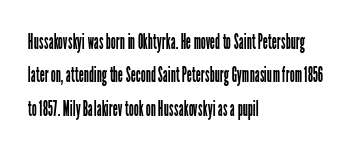
Q: Is the text bold? A: No.
Q: Is the text italic (slanted)? A: No, it is upright.
Q: Is the text underlined? A: No.
Q: How is the paragraph aligned? A: Left-aligned.
Q: Is the spacing between letters normal or unusually wide? A: Normal.
Q: Is the spacing between lines tight, normal or loose? A: Normal.
